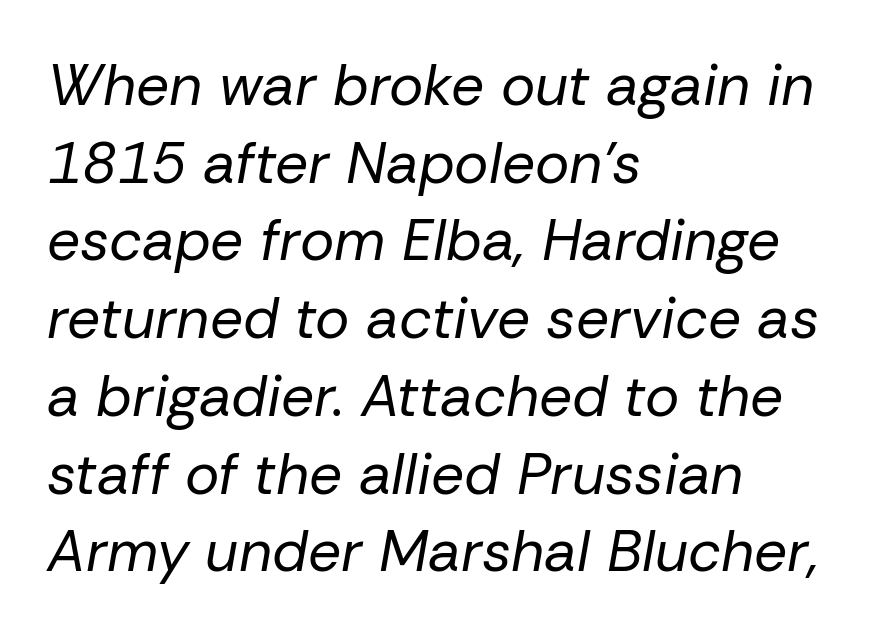
Words float on clear page, feet unadorned. Quick note: italic. Rows of type keep a routine distance in the vertical direction. Stroke thickness stays within the range of a standard reading face or lighter. You could not count columns in this text — the font is proportionally spaced. The ragged edge is on the right, which tells us the setting is flush left.
